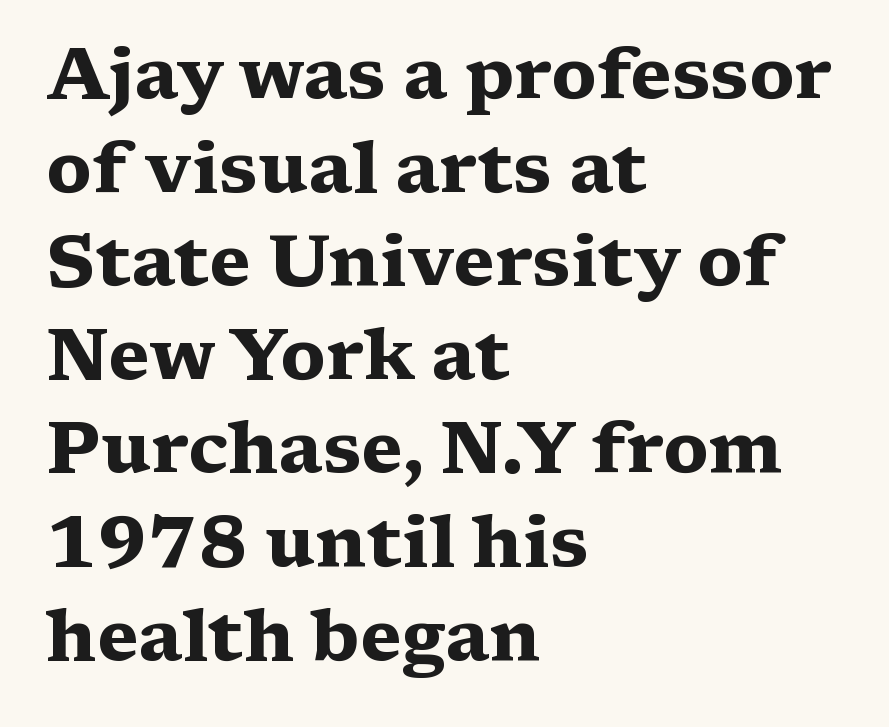
{"serif": "yes", "italic": "no", "bold": "yes", "weight": "heavy", "width": "wide", "stroke_contrast": "medium", "x_height": "medium", "monospaced": "no", "underline": "no", "align": "left", "line_spacing": "normal", "line_spacing_ratio": 1.3, "letter_spacing": "normal", "letter_spacing_em": 0.0, "glyph_px": 72}
